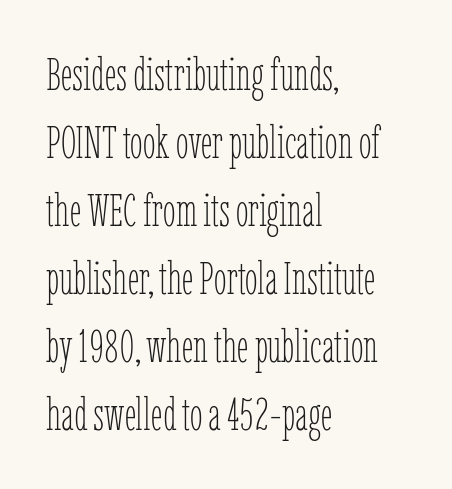
The image shows 46 px thin, condensed type, upright; set left-aligned, normal line spacing (1.48x), normal letter spacing, not underlined; low stroke contrast and a medium x-height.
